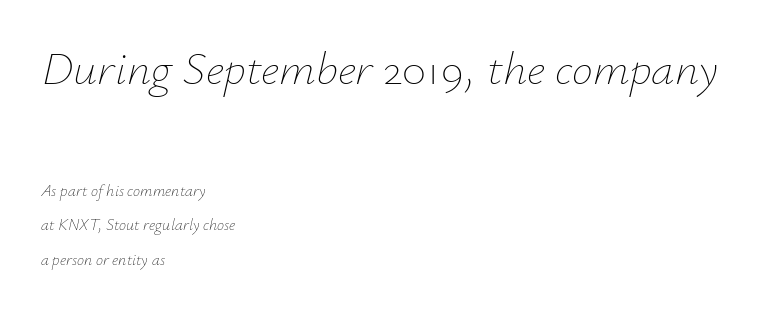
{"italic": "yes", "lean": "right", "slant_degrees": 12, "bold": "no", "weight": "thin", "width": "normal", "stroke_contrast": "low", "x_height": "small", "monospaced": "no", "underline": "no", "align": "left", "line_spacing": "loose", "line_spacing_ratio": 2.17, "letter_spacing": "normal", "letter_spacing_em": 0.0, "larger_block": "first", "size_ratio": 2.94, "glyph_px": 47}
